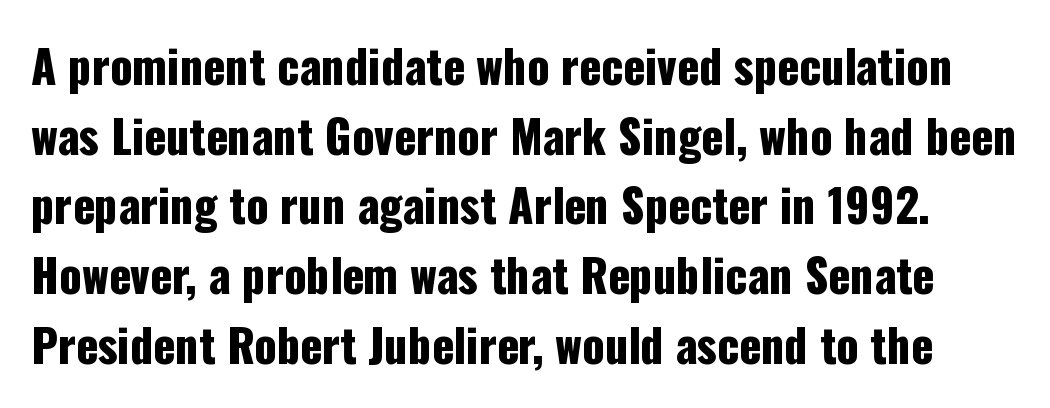
Letter spacing: default. The string is rendered with underlining switched off. This rendering employs a face without finishing strokes, i.e., a sans-serif. Varying glyph widths throughout — classic text-font behaviour.
